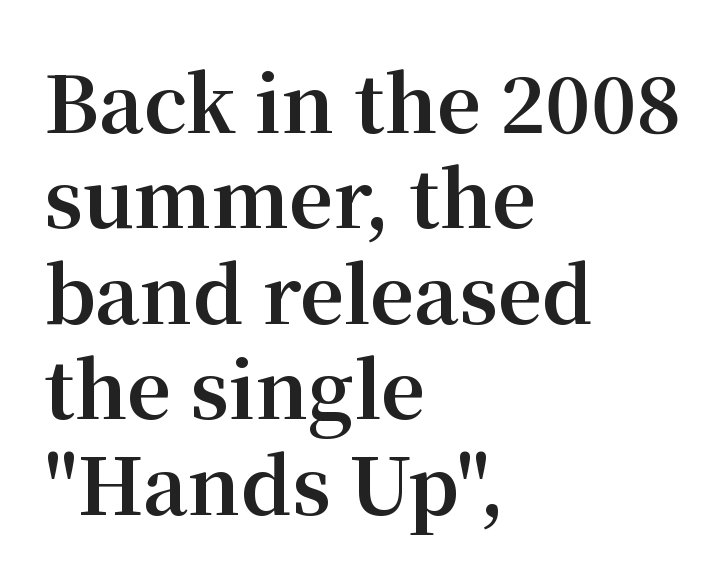
{"serif": "yes", "italic": "no", "bold": "yes", "weight": "bold", "width": "normal", "stroke_contrast": "medium", "x_height": "medium", "monospaced": "no", "underline": "no", "align": "left", "line_spacing_ratio": 1.24, "letter_spacing": "normal", "letter_spacing_em": 0.0, "glyph_px": 77}
